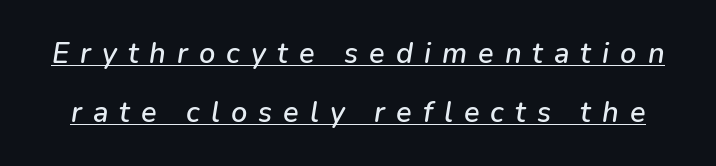
Q: Is the text italic (slanted)? A: Yes, it leans right by about 9 degrees.
Q: Is the text underlined? A: Yes.
Q: Is the spacing between letters normal or unusually wide? A: Unusually wide.
Q: Is the spacing between lines tight, normal or loose? A: Loose.
Q: Width (condensed, normal, or wide)? A: Normal.
Q: Stroke contrast? A: Low.
Q: x-height? A: Medium.
Q: Monospaced? A: No.
